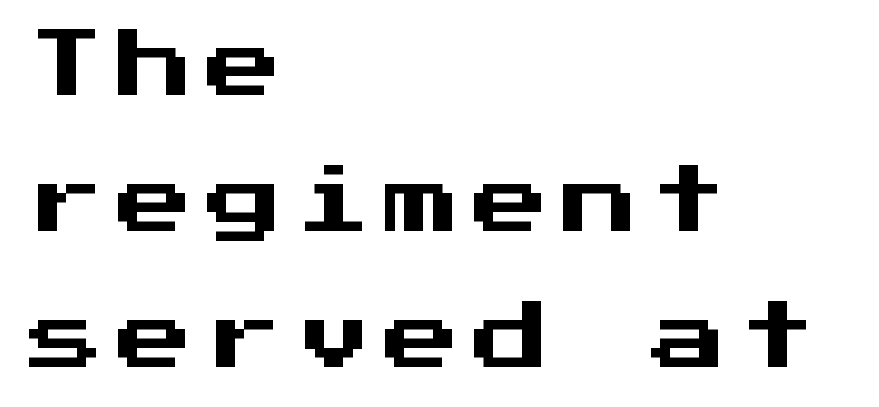
Q: Is the text italic (slanted)? A: No, it is upright.
Q: Is the typeface a serif or a sans-serif typeface? A: Sans-serif.
Q: Is the text underlined? A: No.
Q: How is the paragraph aligned? A: Left-aligned.
Q: Width (condensed, normal, or wide)? A: Normal.
Q: Stroke contrast? A: Medium.
Q: x-height? A: Medium.
Q: Monospaced? A: Yes.
